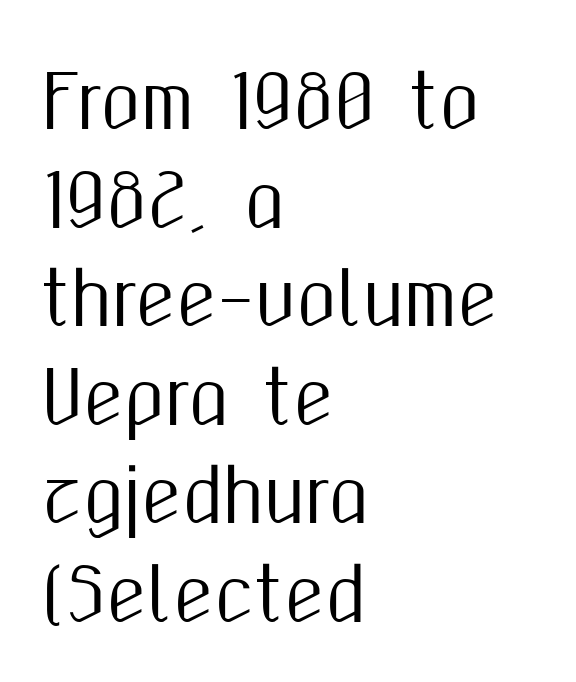
The image shows 73 px condensed sans-serif type, upright; set left-aligned, normal line spacing (1.35x), normal letter spacing, not underlined; medium stroke contrast and a medium x-height.
